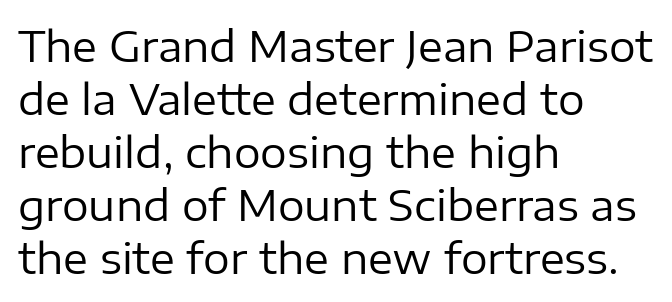
A typesetter would label this face a sans. Weight class: somewhere from thin through regular. Note the varied advance widths — an 'i' is clearly narrower than an 'm'. Vertical strokes here are truly vertical. Lines of text with bare space underneath.
